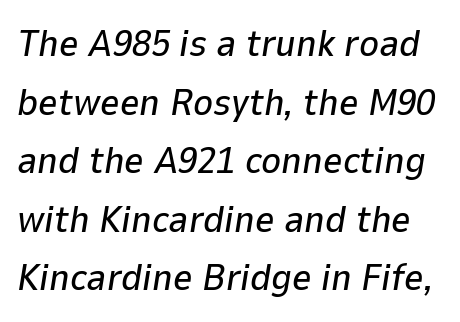
The letters sit at their default tracking, neither squeezed nor spread. Vertical spacing — default. Beneath every word, the page is bare. Designer's note — italics engaged.
